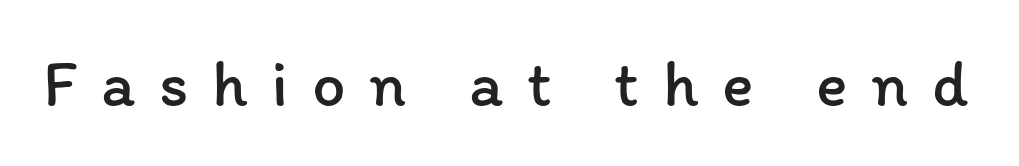
{"italic": "no", "bold": "no", "weight": "regular", "width": "normal", "stroke_contrast": "low", "x_height": "medium", "monospaced": "no", "underline": "no", "letter_spacing": "wide", "letter_spacing_em": 0.36, "glyph_px": 66}
